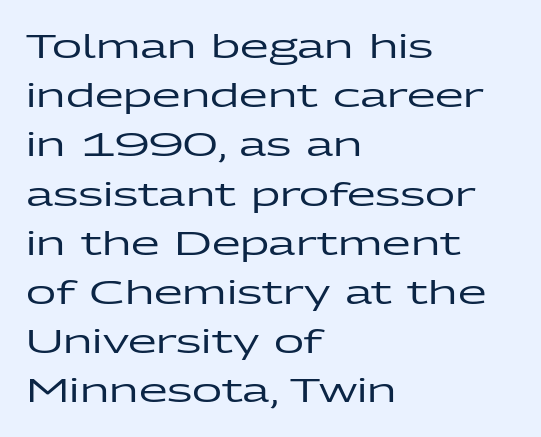
{"serif": "no", "italic": "no", "width": "wide", "stroke_contrast": "low", "x_height": "medium", "monospaced": "no", "underline": "no", "align": "left", "line_spacing": "normal", "line_spacing_ratio": 1.49, "letter_spacing": "normal", "letter_spacing_em": 0.0, "glyph_px": 33}
